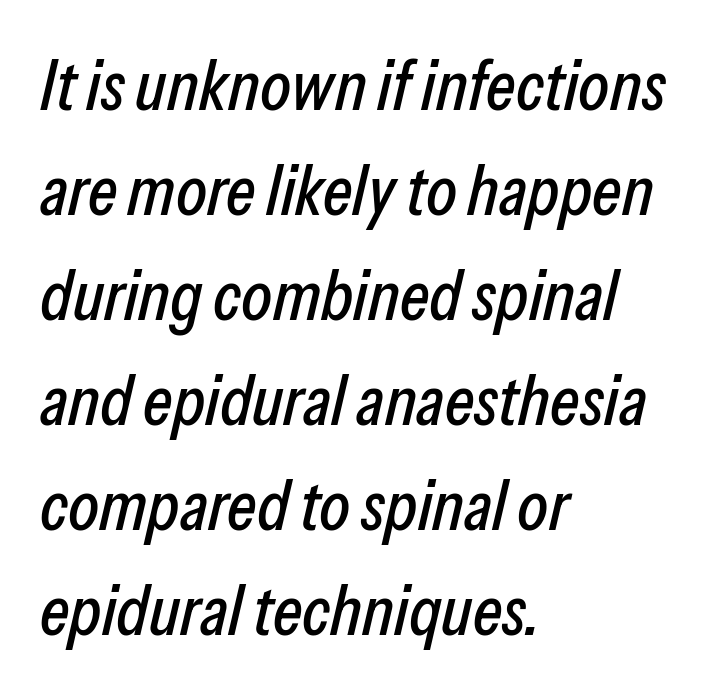
Q: Is the text italic (slanted)? A: Yes, it leans right by about 13 degrees.
Q: Is the text underlined? A: No.
Q: How is the paragraph aligned? A: Left-aligned.
Q: Is the spacing between letters normal or unusually wide? A: Normal.
Q: Is the spacing between lines tight, normal or loose? A: Normal.
Q: Width (condensed, normal, or wide)? A: Condensed.
Q: Stroke contrast? A: Low.
Q: x-height? A: Medium.
Q: Monospaced? A: No.
